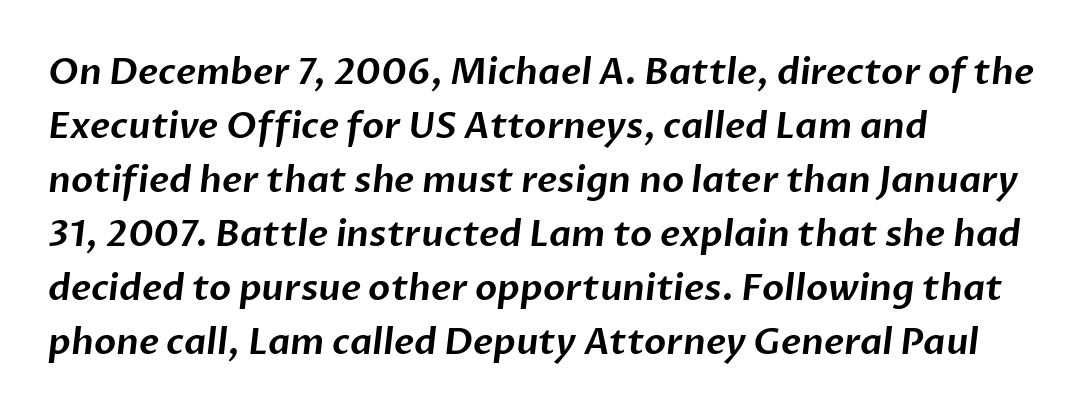
Q: Is the typeface a serif or a sans-serif typeface? A: Sans-serif.
Q: Is the text underlined? A: No.
Q: How is the paragraph aligned? A: Left-aligned.
Q: Is the spacing between letters normal or unusually wide? A: Normal.
Q: Is the spacing between lines tight, normal or loose? A: Normal.
Q: Width (condensed, normal, or wide)? A: Normal.
Q: Stroke contrast? A: Low.
Q: x-height? A: Medium.
Q: Monospaced? A: No.
